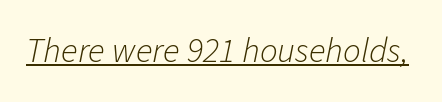
The image shows 35 px light type, italic (leaning right); set normal letter spacing, underlined; low stroke contrast and a medium x-height.
